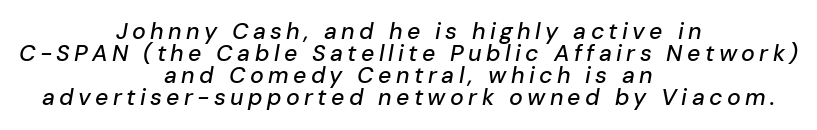
{"italic": "yes", "lean": "right", "slant_degrees": 10, "underline": "no", "align": "center", "line_spacing": "tight", "line_spacing_ratio": 0.96, "glyph_px": 23}
